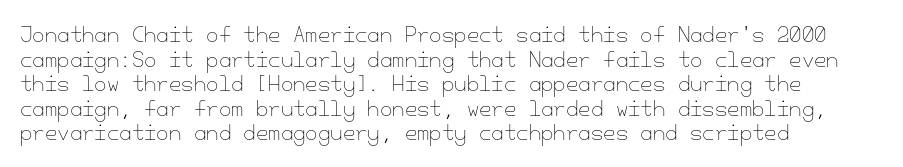
Q: Is the text bold? A: No.
Q: Is the text italic (slanted)? A: No, it is upright.
Q: Is the text underlined? A: No.
Q: How is the paragraph aligned? A: Left-aligned.
Q: Is the spacing between letters normal or unusually wide? A: Normal.
